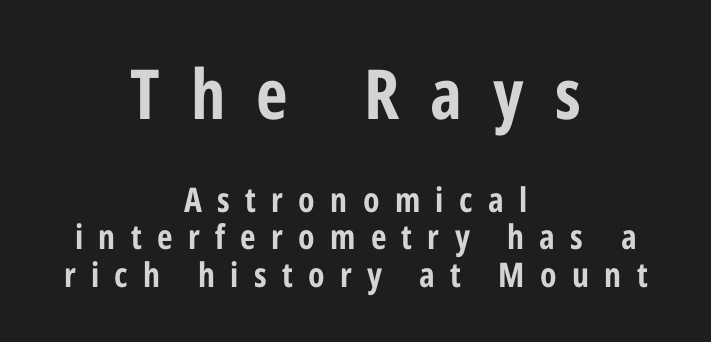
Q: Is the text bold? A: Yes.
Q: Is the text italic (slanted)? A: No, it is upright.
Q: Is the typeface a serif or a sans-serif typeface? A: Sans-serif.
Q: Is the text underlined? A: No.
Q: How is the paragraph aligned? A: Centered.
Q: Is the spacing between letters normal or unusually wide? A: Unusually wide.
Q: Is the spacing between lines tight, normal or loose? A: Tight.
Q: Which block of text is set in a larger size, the first (top) or the second (bottom)? A: The first (top) one.
Q: Width (condensed, normal, or wide)? A: Condensed.
Q: Stroke contrast? A: Low.
Q: x-height? A: Medium.
Q: Monospaced? A: No.
